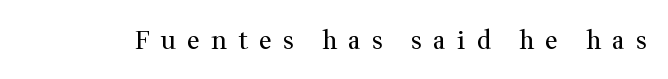
{"italic": "no", "bold": "no", "underline": "no", "letter_spacing": "wide", "letter_spacing_em": 0.45, "glyph_px": 25}
